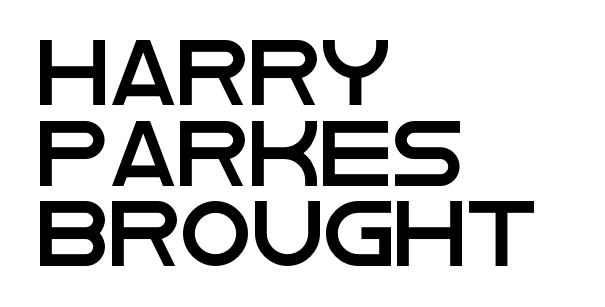
Q: Is the text italic (slanted)? A: No, it is upright.
Q: Is the typeface a serif or a sans-serif typeface? A: Sans-serif.
Q: Is the text underlined? A: No.
Q: How is the paragraph aligned? A: Left-aligned.
Q: Is the spacing between letters normal or unusually wide? A: Normal.
Q: Width (condensed, normal, or wide)? A: Wide.
Q: Stroke contrast? A: Low.
Q: x-height? A: Large.
Q: Monospaced? A: No.
